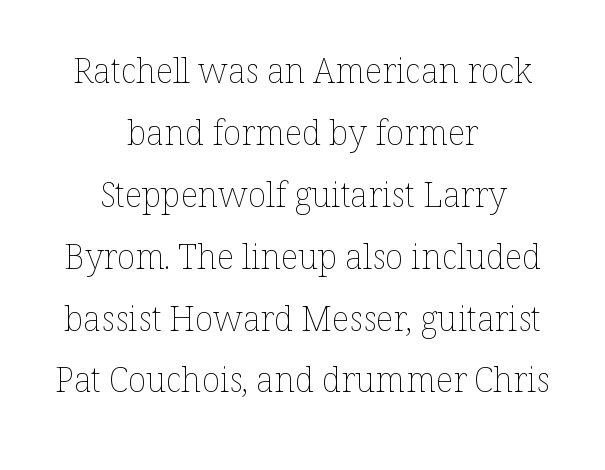
The image shows 34 px thin type, upright; set centered, line spacing 1.82x, normal letter spacing, not underlined; low stroke contrast and a medium x-height.
